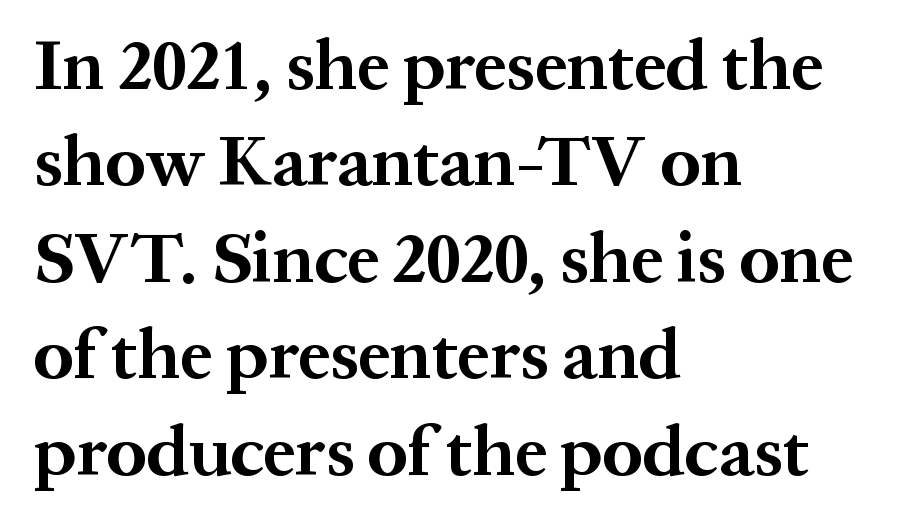
{"serif": "yes", "italic": "no", "bold": "yes", "weight": "bold", "width": "normal", "stroke_contrast": "medium", "x_height": "medium", "monospaced": "no", "underline": "no", "align": "left", "line_spacing": "normal", "line_spacing_ratio": 1.34, "letter_spacing": "normal", "letter_spacing_em": 0.0, "glyph_px": 72}
